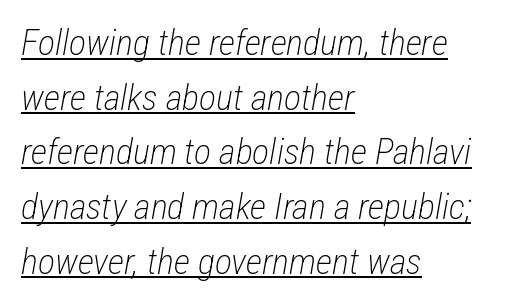
The image shows 36 px light, condensed type, italic (leaning right); set left-aligned, normal line spacing (1.52x), normal letter spacing, underlined; low stroke contrast and a medium x-height.
